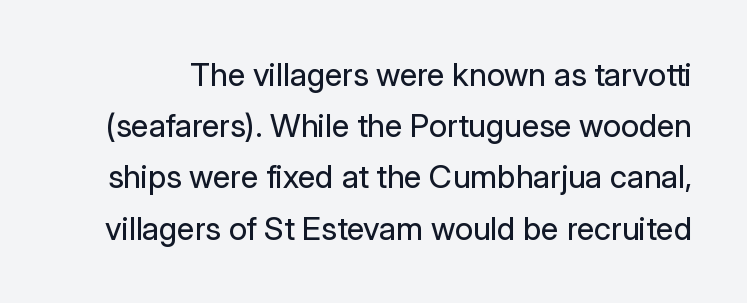
Q: Is the text bold? A: No.
Q: Is the text italic (slanted)? A: No, it is upright.
Q: Is the typeface a serif or a sans-serif typeface? A: Sans-serif.
Q: Is the text underlined? A: No.
Q: Is the spacing between letters normal or unusually wide? A: Normal.
Q: Is the spacing between lines tight, normal or loose? A: Normal.
Q: Width (condensed, normal, or wide)? A: Normal.
Q: Stroke contrast? A: Low.
Q: x-height? A: Medium.
Q: Monospaced? A: No.
